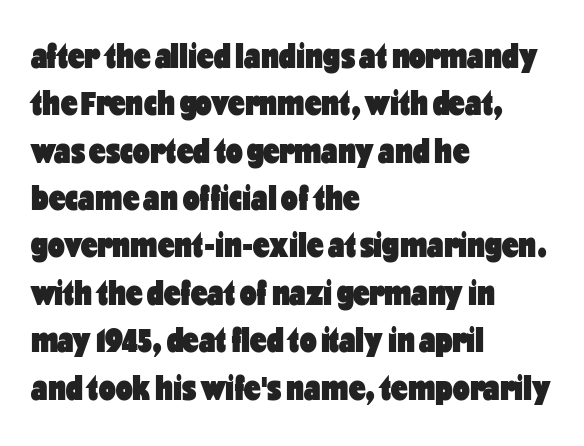
{"serif": "no", "italic": "no", "bold": "yes", "weight": "heavy", "width": "condensed", "stroke_contrast": "low", "x_height": "medium", "monospaced": "no", "underline": "no", "align": "left", "line_spacing": "normal", "line_spacing_ratio": 1.28, "letter_spacing": "normal", "letter_spacing_em": 0.0, "glyph_px": 37}
